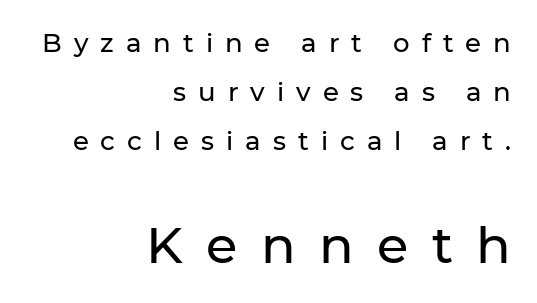
You can tell it's not italic because the verticals are truly vertical. Larger block? The one below; the one above is distinctly smaller. The foot of each line stays bare and open. The font family rendered here belongs to the sans-serif group. The typesetter chose a ragged-left arrangement here. Observe the wide spacing: letters keep a clear distance from each other.
